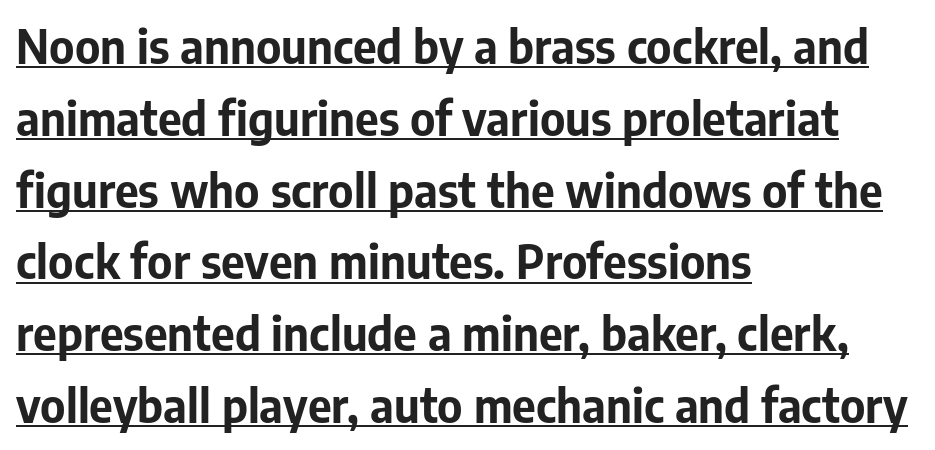
{"serif": "no", "italic": "no", "bold": "yes", "weight": "bold", "width": "normal", "stroke_contrast": "low", "x_height": "medium", "monospaced": "no", "underline": "yes", "align": "left", "line_spacing": "normal", "line_spacing_ratio": 1.56, "letter_spacing": "normal", "letter_spacing_em": 0.0, "glyph_px": 46}
